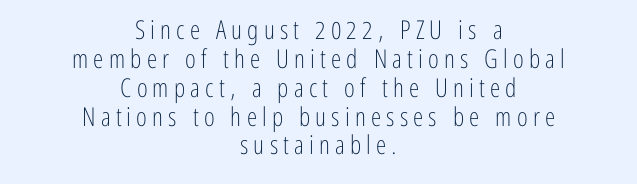
{"italic": "no", "bold": "no", "underline": "no", "align": "center", "line_spacing": "tight", "line_spacing_ratio": 1.11, "letter_spacing": "wide", "letter_spacing_em": 0.2, "glyph_px": 26}
